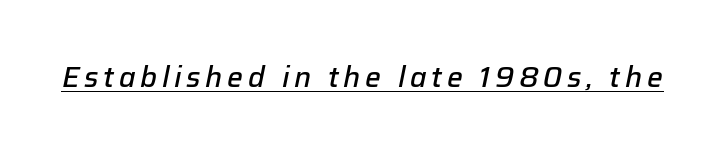
Q: Is the text bold? A: Semi-bold.
Q: Is the text italic (slanted)? A: Yes, it leans right by about 12 degrees.
Q: Is the text underlined? A: Yes.
Q: Width (condensed, normal, or wide)? A: Normal.
Q: Stroke contrast? A: Low.
Q: x-height? A: Medium.
Q: Monospaced? A: No.
